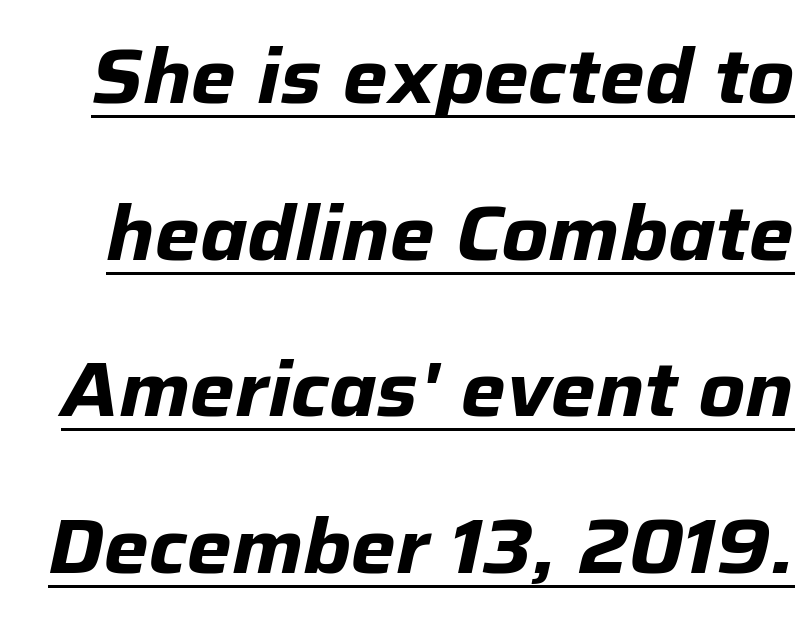
You could not count columns in this text — the font is proportionally spaced. The line texture is even and compact thanks to regular tracking. Every letter is thick-stroked: bold, no question. The lines are spread far apart with generous leading. This is oblique type, the kind used for emphasis or titles.
